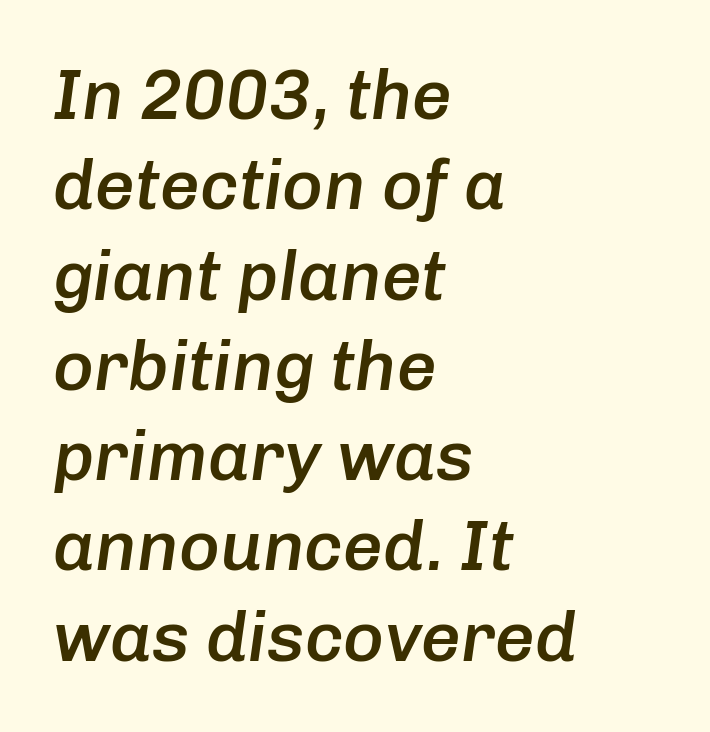
The image shows 70 px semibold type, italic (leaning right); set left-aligned, normal line spacing (1.29x), normal letter spacing, not underlined; low stroke contrast and a medium x-height.
